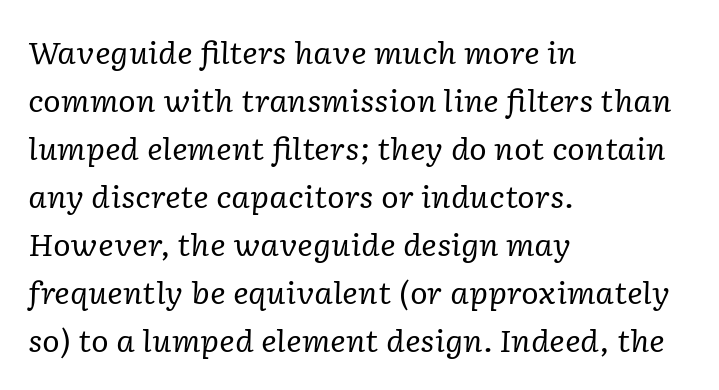
Descenders are the only things crossing below the line. Here the designer chose a conventional face with non-uniform glyph widths. The typeface has the unassuming heft of standard copy or less. Reading down the column, the eye jumps a familiar distance to each next line. The characters display serif detailing at their extremities. Between one letter and the next there's only the usual sliver of space.
